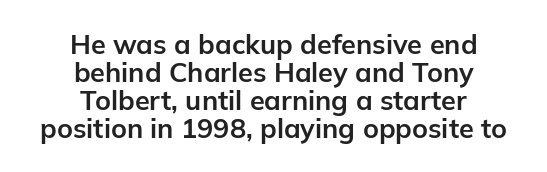
{"italic": "no", "bold": "yes", "underline": "no", "align": "center", "line_spacing": "tight", "line_spacing_ratio": 1.04, "letter_spacing": "normal", "letter_spacing_em": 0.0, "glyph_px": 27}
